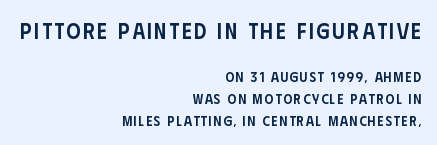
Which margin do the lines hug? The right one — the left edge is uneven. Whoever set this chose a conventional vertical rhythm. Its strokes are somewhat broadened, the hallmark of semibold type. Glance below the letters and you will spot only blank space.
